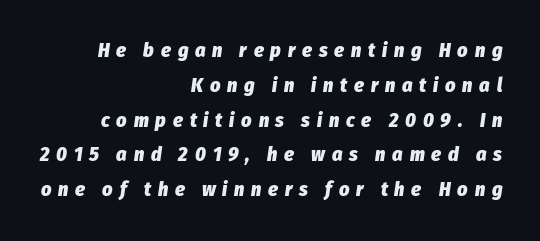
The image shows 20 px bold type, italic (leaning right); set right-aligned, line spacing 1.74x, unusually wide letter spacing (+0.34 em), not underlined.
